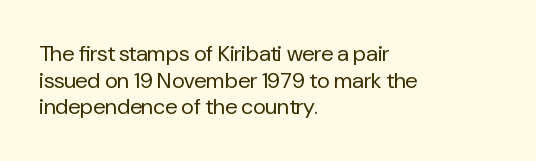
Q: Is the text bold? A: No.
Q: Is the text italic (slanted)? A: No, it is upright.
Q: Is the text underlined? A: No.
Q: How is the paragraph aligned? A: Left-aligned.
Q: Is the spacing between letters normal or unusually wide? A: Normal.
